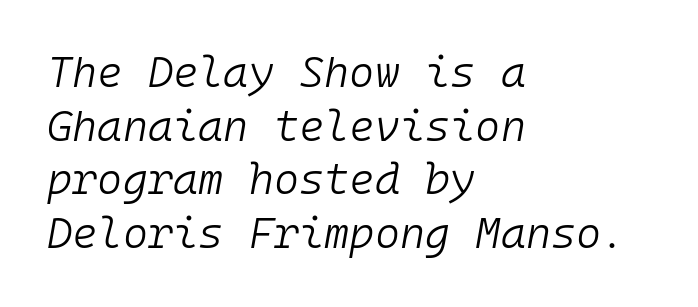
If you measured baseline to baseline, you'd find a middling distance. One-word summary of the alignment: left. Think of a typewriter: that constant character pitch is what you see here. Standard letterfit; no display-style spreading of the glyphs. The strokes are not fattened; the text isn't bold.
